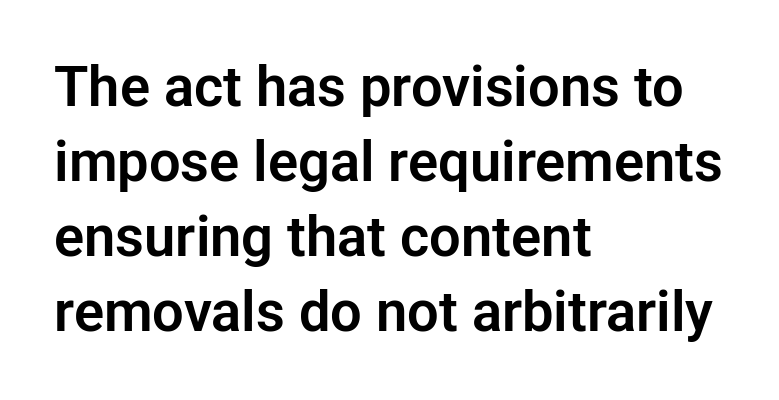
Ascenders rise straight up at ninety degrees. Beneath every word, the page is bare. Examine the stroke ends and you'll find no serifs. Caption: standard tracking, unaltered. A typesetter would call this proportional, since set widths differ per character. The passage shown stacks its lines at a standard gap.
